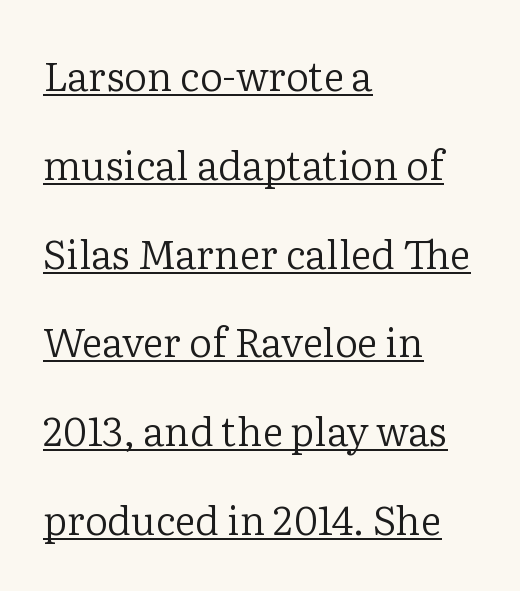
{"serif": "yes", "italic": "no", "bold": "no", "weight": "regular", "width": "normal", "stroke_contrast": "low", "x_height": "medium", "monospaced": "no", "underline": "yes", "align": "left", "line_spacing": "loose", "line_spacing_ratio": 2.22, "letter_spacing": "normal", "letter_spacing_em": 0.0, "glyph_px": 40}
